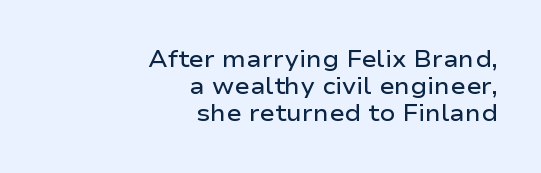
The rag falls on the left side of this text block. A roman cut, with each character standing at attention. Set as a demibold, roughly 600 on the weight scale. Plain, unruled lines of type.
